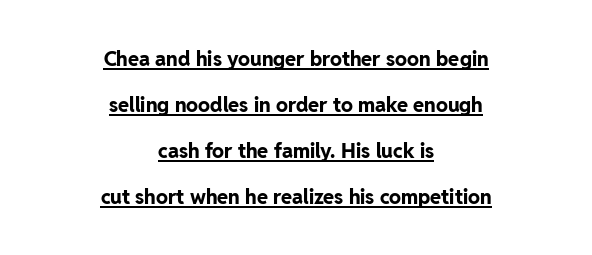
This rendering uses center alignment, leaving both contours irregular but symmetric. Heavy, bold letterforms. These characters rest on top of a visible drawn line. Compared with typical paragraphs, the rows here are farther apart. The face used here is rendered with its standard letterfit. Notice how the stems are strictly vertical — no italics here.
